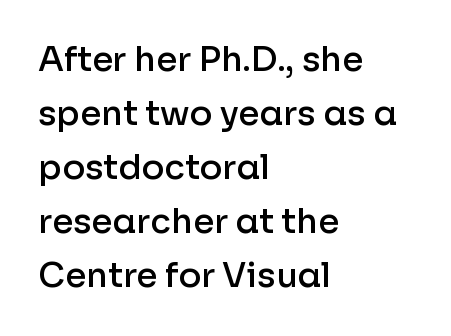
{"serif": "no", "italic": "no", "bold": "semi", "weight": "semibold", "width": "normal", "stroke_contrast": "low", "x_height": "medium", "monospaced": "no", "underline": "no", "align": "left", "line_spacing": "normal", "line_spacing_ratio": 1.59, "letter_spacing": "normal", "letter_spacing_em": 0.0, "glyph_px": 34}
